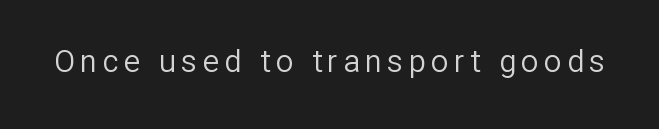
The image shows 31 px regular-weight sans-serif type, upright; set not underlined; low stroke contrast and a medium x-height.
